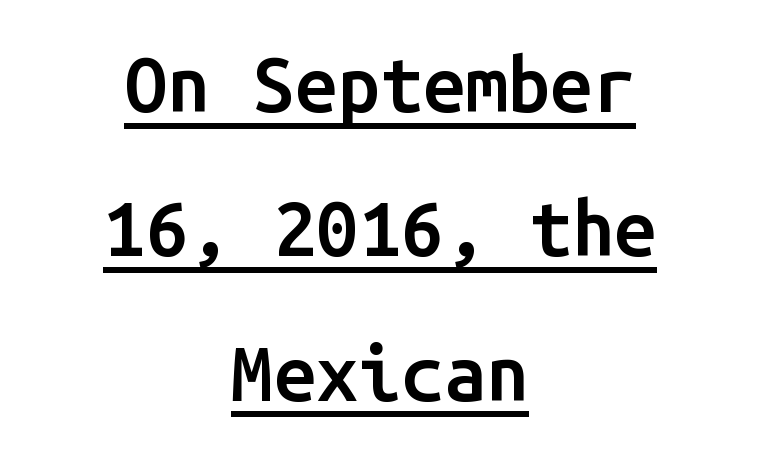
Q: Is the text bold? A: Semi-bold.
Q: Is the text italic (slanted)? A: No, it is upright.
Q: Is the typeface a serif or a sans-serif typeface? A: Sans-serif.
Q: Is the text underlined? A: Yes.
Q: How is the paragraph aligned? A: Centered.
Q: Is the spacing between letters normal or unusually wide? A: Normal.
Q: Is the spacing between lines tight, normal or loose? A: Loose.
Q: Width (condensed, normal, or wide)? A: Normal.
Q: Stroke contrast? A: Low.
Q: x-height? A: Medium.
Q: Monospaced? A: Yes.
